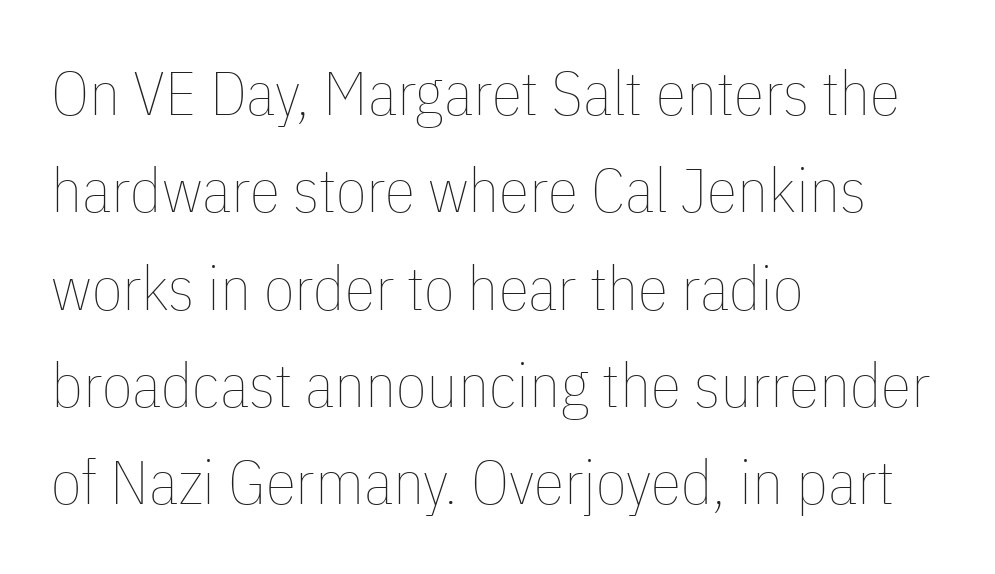
The image shows 62 px thin, condensed type, upright; set left-aligned, normal line spacing (1.57x), normal letter spacing, not underlined; low stroke contrast and a medium x-height.
